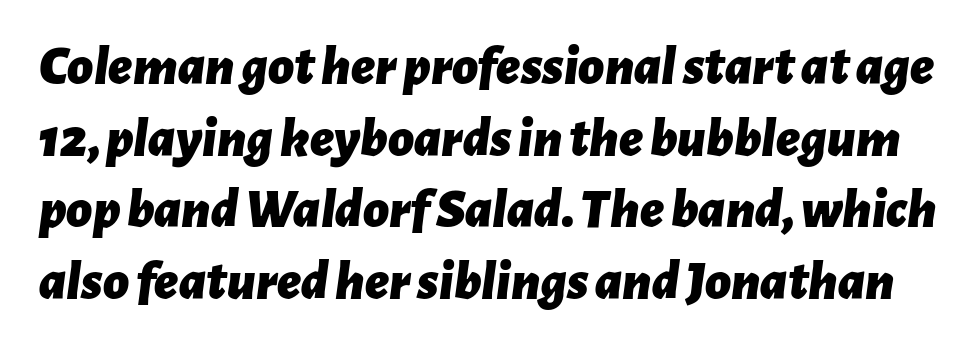
{"italic": "yes", "lean": "right", "slant_degrees": 7, "bold": "yes", "weight": "bold", "width": "normal", "stroke_contrast": "low", "x_height": "medium", "monospaced": "no", "underline": "no", "line_spacing": "normal", "line_spacing_ratio": 1.28, "letter_spacing": "normal", "letter_spacing_em": 0.0, "glyph_px": 56}
